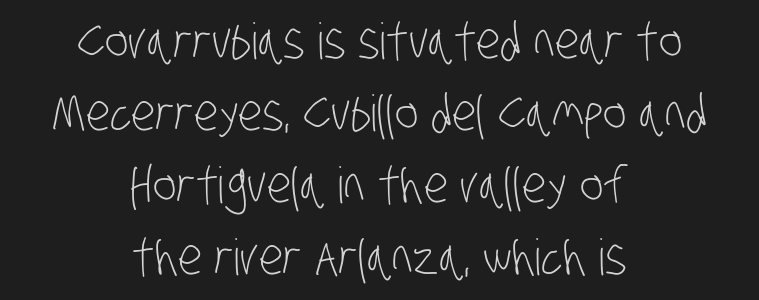
{"serif": "no", "bold": "no", "weight": "light", "width": "condensed", "stroke_contrast": "low", "x_height": "large", "monospaced": "no", "underline": "no", "align": "center", "line_spacing": "normal", "line_spacing_ratio": 1.44, "letter_spacing": "normal", "letter_spacing_em": 0.0, "glyph_px": 50}
